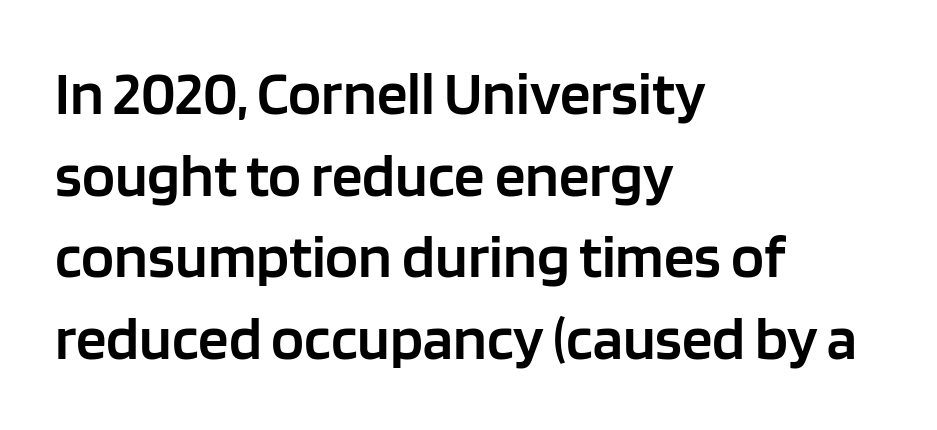
The image shows 61 px semibold sans-serif type, upright; set left-aligned, normal line spacing (1.34x), normal letter spacing, not underlined; low stroke contrast and a large x-height.
